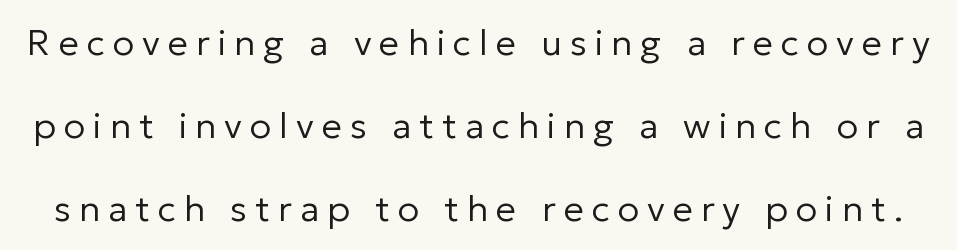
The image shows 36 px regular-weight sans-serif type, upright; set loose line spacing (2.3x), unusually wide letter spacing (+0.22 em), not underlined; low stroke contrast and a medium x-height.
